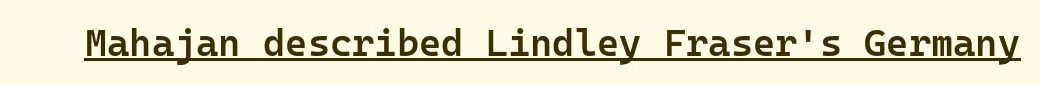
The image shows 38 px semibold sans-serif type, upright, monospaced; set normal letter spacing, underlined; low stroke contrast and a medium x-height.
